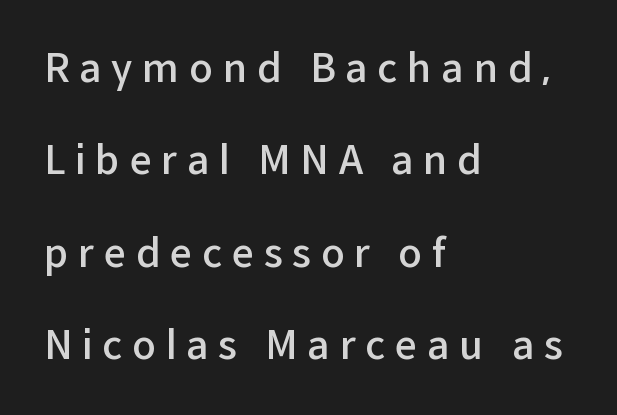
Words float on clear page, feet unadorned. Character widths vary here, with narrow letters taking less room than wide ones. Italic? Not at all — the glyphs are vertical. This is sans-serif lettering, the kind often seen on screens and signage. The rag falls on the right side of this text block. Leading is clearly above the norm, producing a sparse column.
